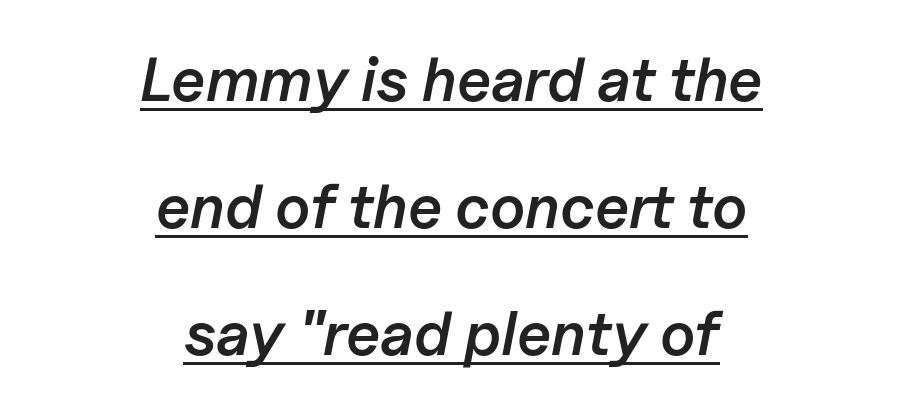
Slanted lettering throughout. Here the designer chose a conventional face with non-uniform glyph widths. Line spacing here is loose. A semibold gives these letters moderate extra thickness, short of bold. Casual observation: everything's sitting right in the middle.
